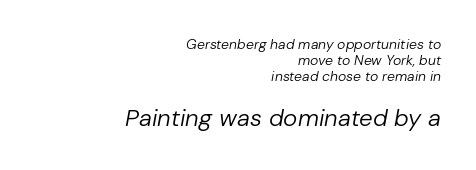
The image shows 24 px text type, italic (leaning right); set right-aligned, tight line spacing (1.14x), normal letter spacing, not underlined; the second (bottom) block is 1.71x larger.
